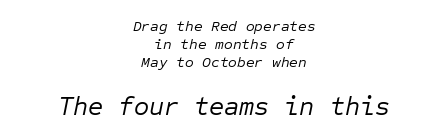
The image shows 26 px text type, italic (leaning right); set centered, line spacing 1.19x, normal letter spacing, not underlined; the second (bottom) block is 1.73x larger.
